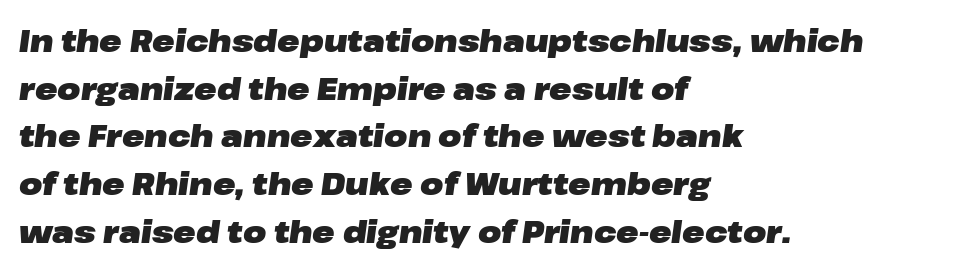
No word sits above an underline. The letters are bold, with thick, heavy strokes. These lines keep a tight, regular rhythm from letter to letter. Compared with a centered layout, this one pins lines to the left instead. The block of text has a typical density, with ordinary space between rows. Is this a fixed-width face? No — the glyphs have proportional, varying widths.
